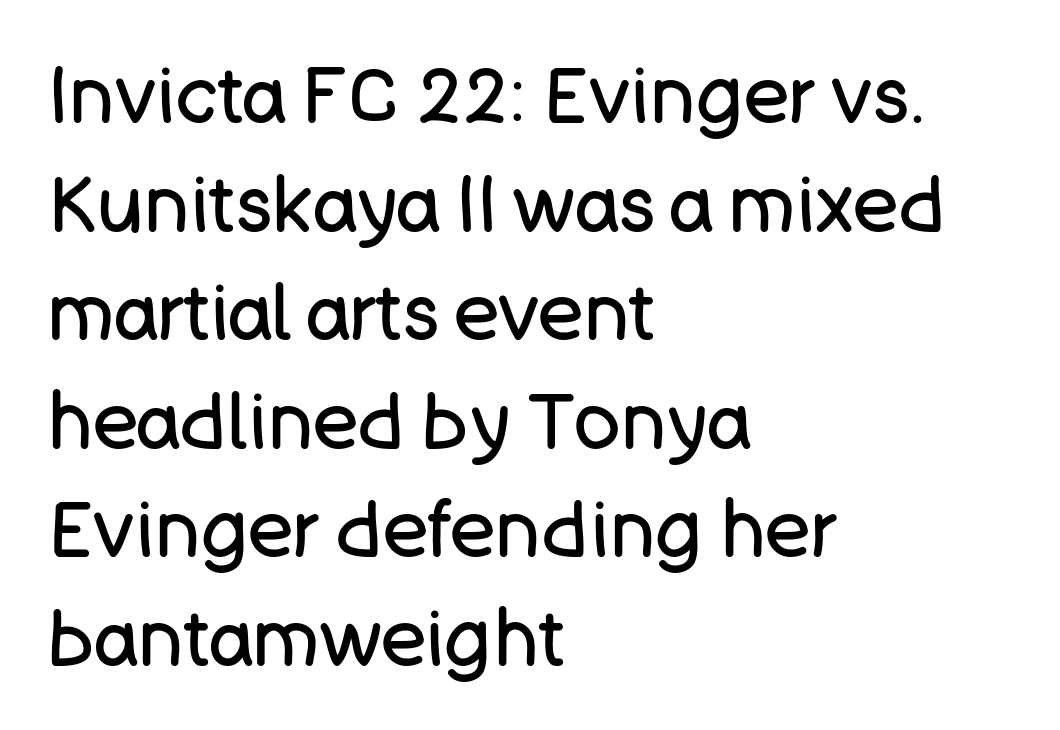
Normally led — the rows are evenly, conventionally spaced. The face used here is proportionally spaced, like ordinary book or web type. Inter-character spacing is left at the font's built-in metrics. Italic: no, the glyphs are upright roman. The font sits on the lighter half of the weight spectrum, regular included.
